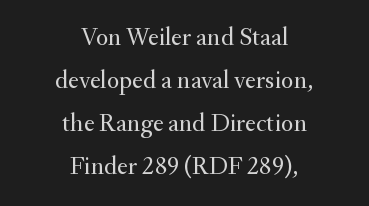
The image shows 26 px text type, upright; set centered, normal line spacing (1.65x), normal letter spacing, not underlined.
